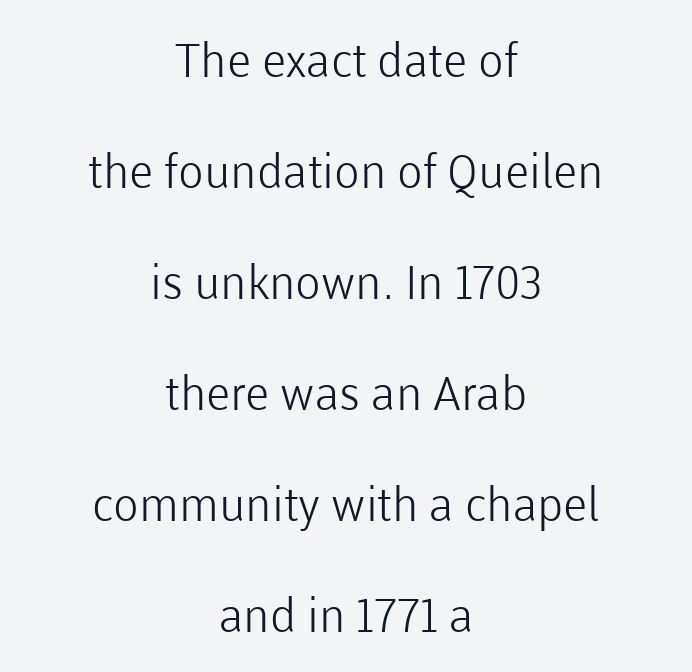
The image shows 47 px light sans-serif type, upright; set centered, loose line spacing (2.36x), normal letter spacing, not underlined; low stroke contrast and a medium x-height.
